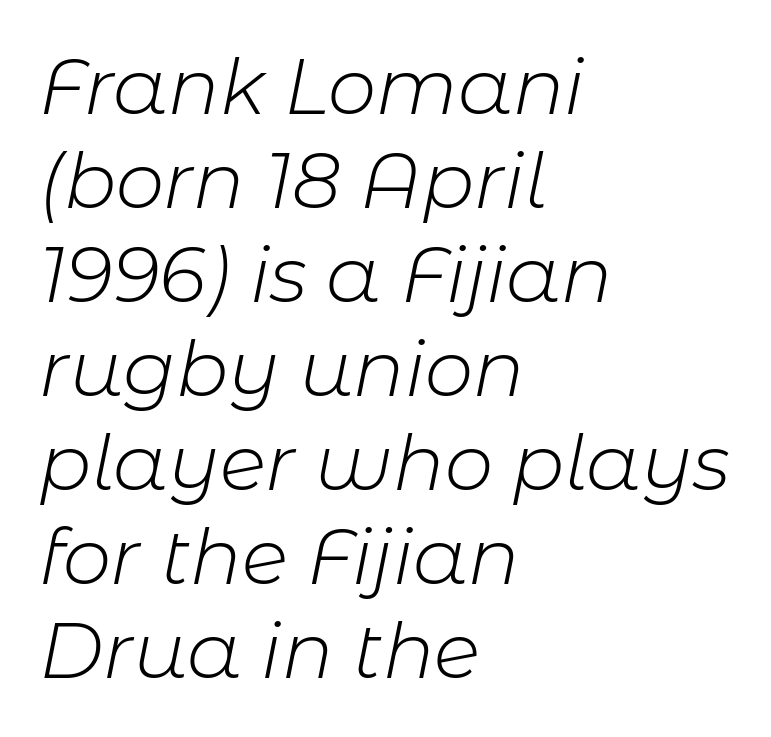
Stroke thickness stays within the range of a standard reading face or lighter. Left-aligned paragraph, ragged on the right. Type without underlining. Varying glyph widths throughout — classic text-font behaviour.
